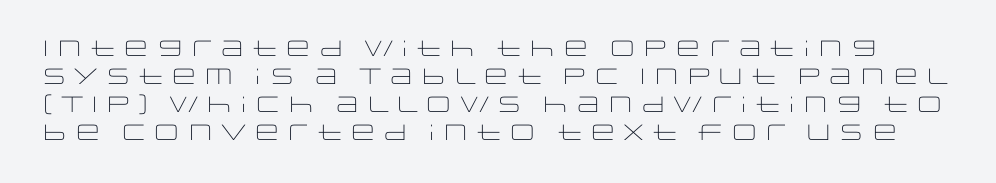
Does the lettering tilt? It doesn't — this is upright. Students, note that the glyphs here touch the page at normal intervals. Bold? No — there's no thickening of the strokes. The foot of each line stays bare and open.
